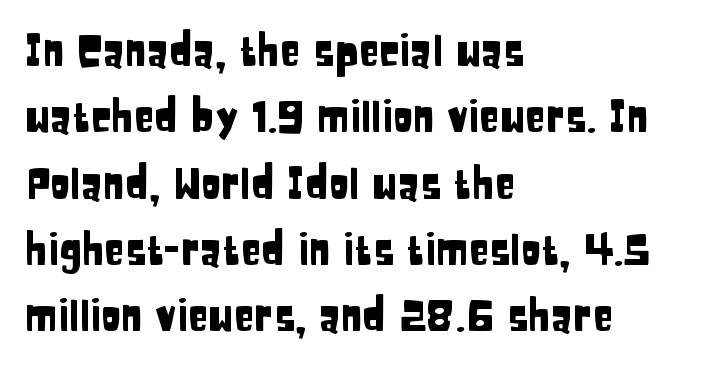
Q: Is the text italic (slanted)? A: No, it is upright.
Q: Is the typeface a serif or a sans-serif typeface? A: Sans-serif.
Q: Is the text underlined? A: No.
Q: How is the paragraph aligned? A: Left-aligned.
Q: Is the spacing between letters normal or unusually wide? A: Normal.
Q: Is the spacing between lines tight, normal or loose? A: Normal.
Q: Width (condensed, normal, or wide)? A: Condensed.
Q: Stroke contrast? A: Low.
Q: x-height? A: Large.
Q: Monospaced? A: No.
